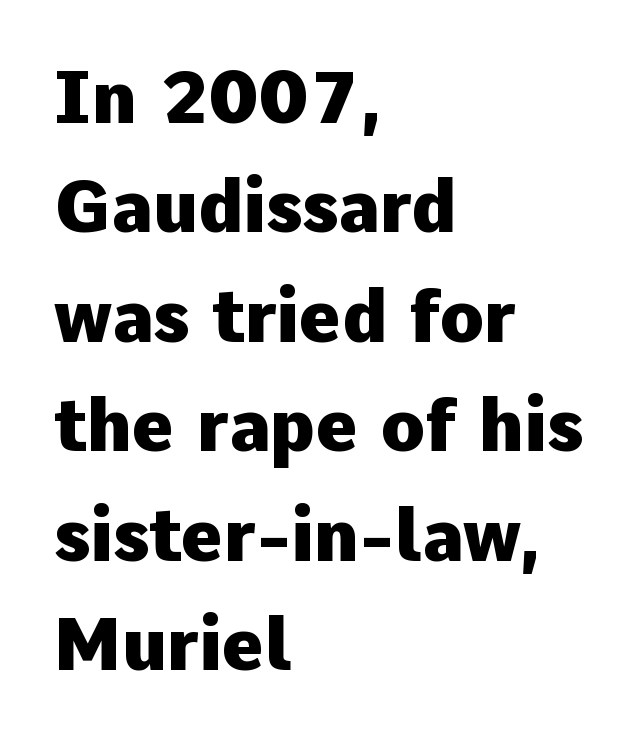
{"serif": "no", "italic": "no", "bold": "yes", "weight": "heavy", "width": "normal", "stroke_contrast": "low", "x_height": "medium", "monospaced": "no", "underline": "no", "align": "left", "line_spacing": "normal", "line_spacing_ratio": 1.52, "letter_spacing": "normal", "letter_spacing_em": 0.0, "glyph_px": 72}
